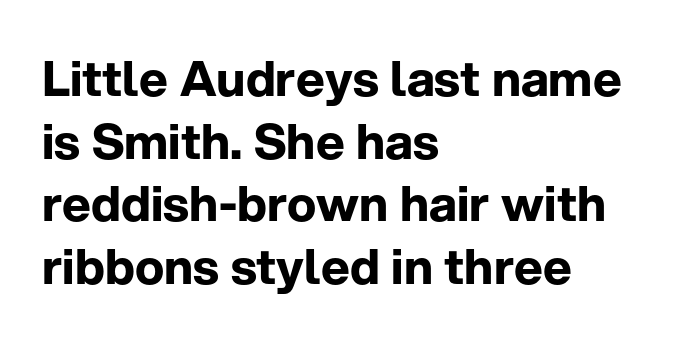
The image shows 49 px bold sans-serif type, upright; set left-aligned, normal line spacing (1.28x), normal letter spacing, not underlined; low stroke contrast and a medium x-height.
